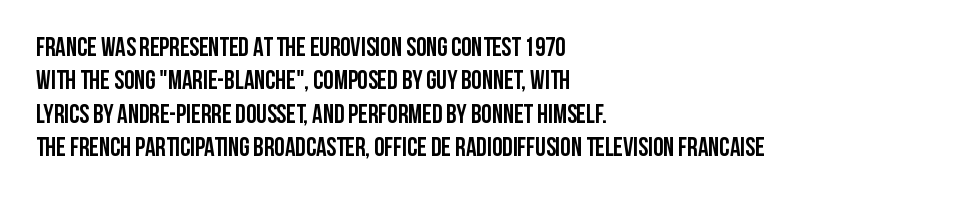
In terms of posture, this sample is upright. Look at the stroke-to-counter ratio: heavy, a bold. Notice how descenders clear the ascenders below comfortably — that's standard leading. The zone under the glyphs is completely vacant. The rendering keeps characters at their native spacing.
